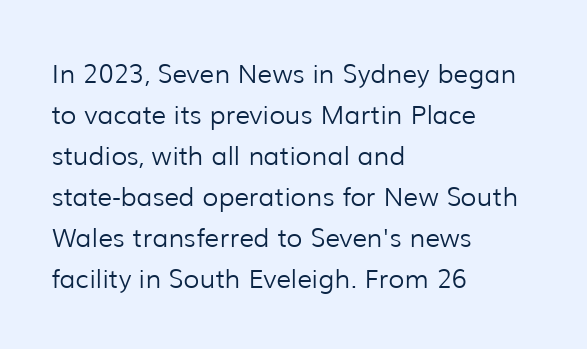
The words here are not underlined. Unbolded letterforms with no extra heft. Quick note: interline space is typical. These lines stack with their left ends in a neat column. Ordinary non-slanted type is in use. Here the glyphs are tracked normally, forming tight word shapes.
